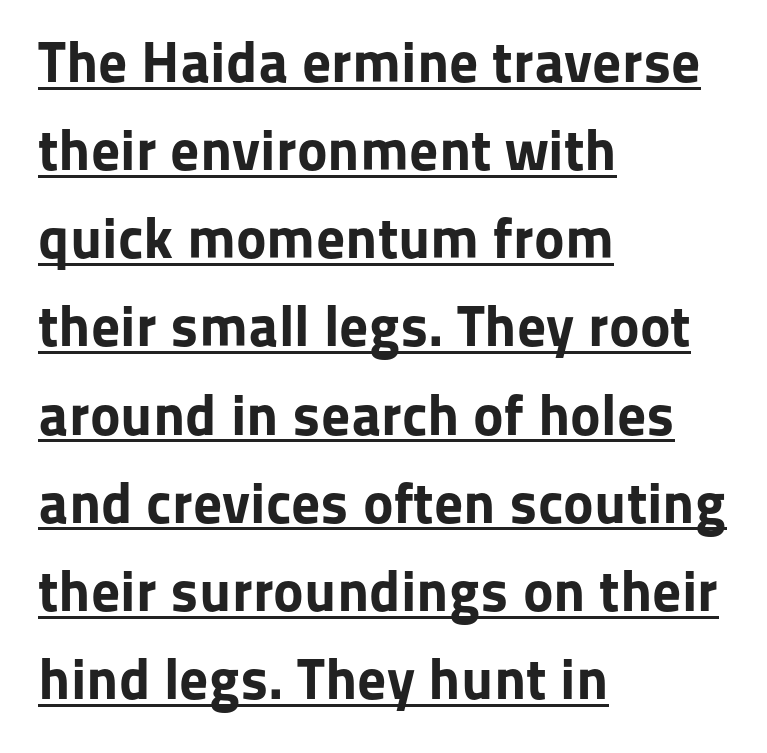
Q: Is the text bold? A: Yes.
Q: Is the text italic (slanted)? A: No, it is upright.
Q: Is the typeface a serif or a sans-serif typeface? A: Sans-serif.
Q: Is the text underlined? A: Yes.
Q: How is the paragraph aligned? A: Left-aligned.
Q: Is the spacing between letters normal or unusually wide? A: Normal.
Q: Is the spacing between lines tight, normal or loose? A: Normal.
Q: Width (condensed, normal, or wide)? A: Normal.
Q: Stroke contrast? A: Low.
Q: x-height? A: Medium.
Q: Monospaced? A: No.
